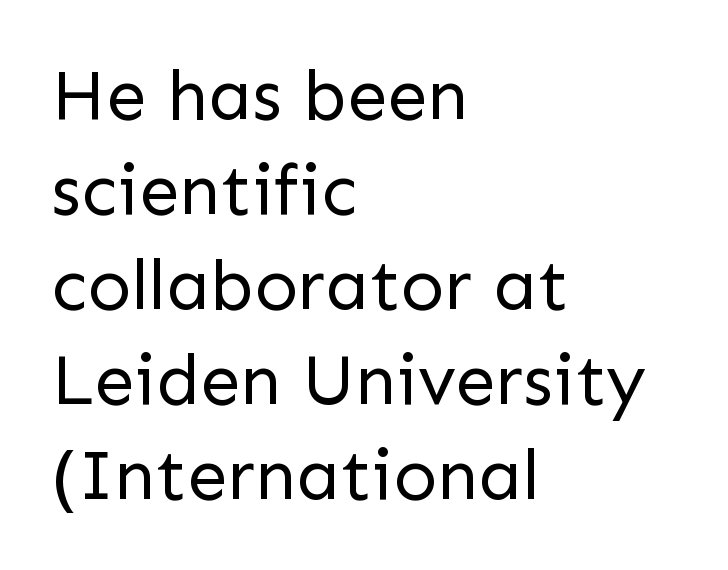
The typeface chosen for these lines omits serifs. The rendering uses a moderate line-height, typical for paragraphs. Posture: upright roman. The letters sit at their default tracking, neither squeezed nor spread.
